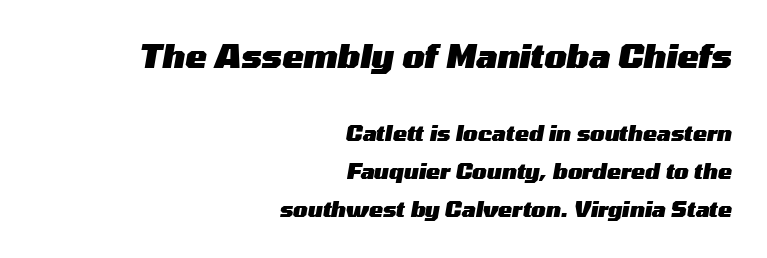
The whole block is typeset with a tilt. The letterforms sit shoulder to shoulder at normal distance. Look at the stroke-to-counter ratio: heavy, a bold. Is the lower block the larger one? No — the upper block carries the bigger type. One-word summary of the alignment: right.
